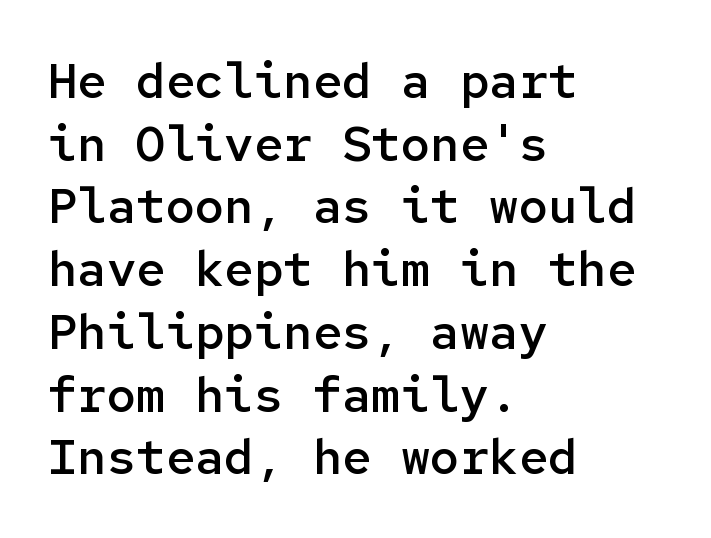
{"serif": "no", "italic": "no", "bold": "semi", "weight": "semibold", "width": "normal", "stroke_contrast": "low", "x_height": "medium", "monospaced": "yes", "underline": "no", "align": "left", "line_spacing": "normal", "line_spacing_ratio": 1.28, "letter_spacing": "normal", "letter_spacing_em": 0.0, "glyph_px": 49}
